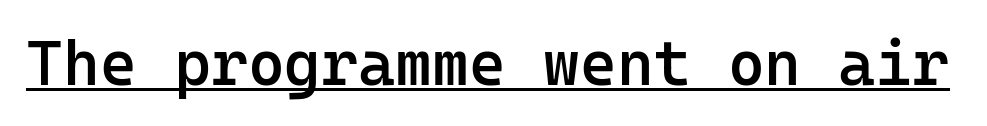
A somewhat darkened texture: the type is semibold rather than bold. This is underlined copy, the kind a proofreader might mark for attention. The rendering keeps characters at their native spacing. Italic: no, the glyphs are upright roman. The characters display no serif detailing; their extremities are plain.
